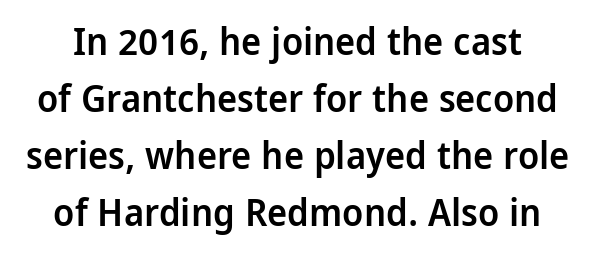
{"serif": "no", "italic": "no", "bold": "semi", "weight": "semibold", "width": "normal", "stroke_contrast": "low", "x_height": "medium", "monospaced": "no", "underline": "no", "line_spacing": "normal", "line_spacing_ratio": 1.5, "letter_spacing": "normal", "letter_spacing_em": 0.0, "glyph_px": 38}
